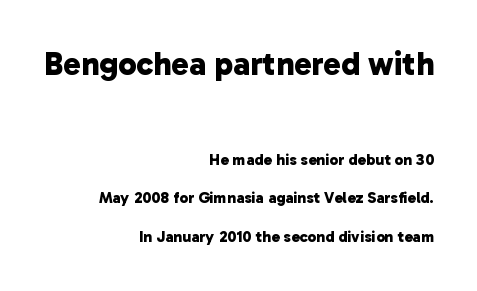
Q: Is the text bold? A: Yes.
Q: Is the typeface a serif or a sans-serif typeface? A: Sans-serif.
Q: Is the text underlined? A: No.
Q: How is the paragraph aligned? A: Right-aligned.
Q: Is the spacing between letters normal or unusually wide? A: Normal.
Q: Is the spacing between lines tight, normal or loose? A: Loose.
Q: Which block of text is set in a larger size, the first (top) or the second (bottom)? A: The first (top) one.
Q: Width (condensed, normal, or wide)? A: Normal.
Q: Stroke contrast? A: Low.
Q: x-height? A: Medium.
Q: Monospaced? A: No.
